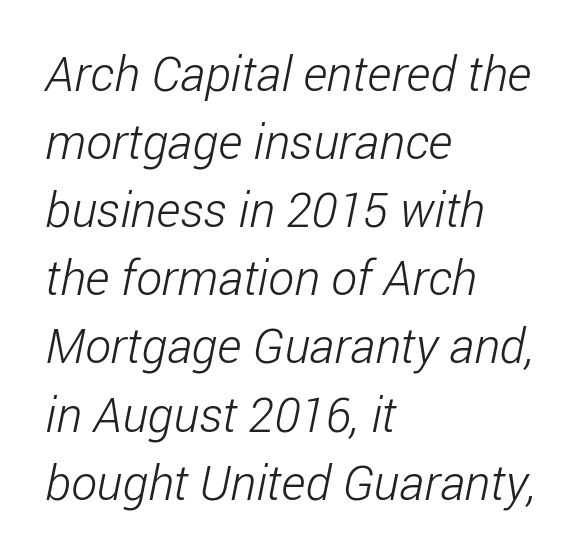
The passage is arranged the way most books set body copy — flush left. This rendering employs a face without finishing strokes, i.e., a sans-serif. Underlining? Definitely not there. Students, note that the glyphs here touch the page at normal intervals. Stems and bowls with no extra thickness — not bold.
